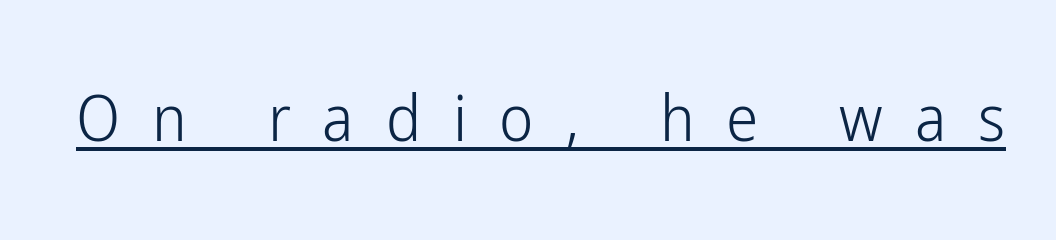
The image shows 65 px light, condensed sans-serif type, upright; set unusually wide letter spacing (+0.49 em), underlined; low stroke contrast and a medium x-height.
